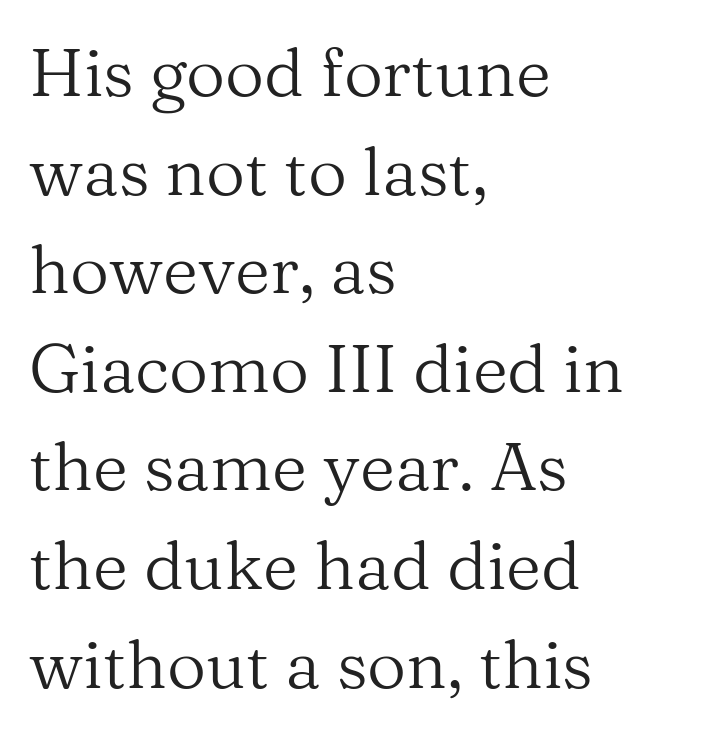
The image shows 68 px regular-weight serif type, upright; set left-aligned, normal line spacing (1.45x), normal letter spacing, not underlined; medium stroke contrast and a medium x-height.
